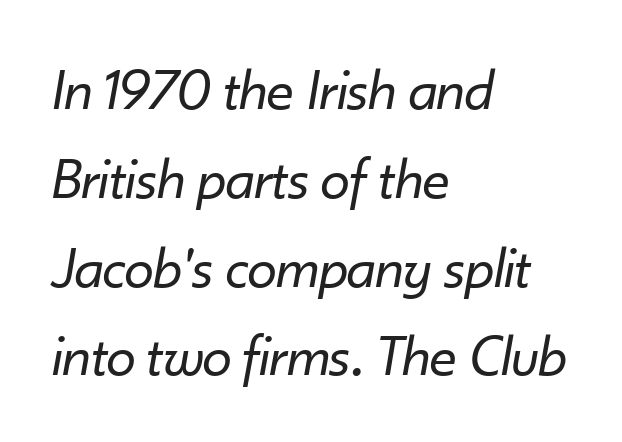
Is this a fixed-width face? No — the glyphs have proportional, varying widths. Every row of glyphs begins at an identical x-position on the left. Unbolded letterforms with no extra heft. Observe the lean: these are italic letterforms.
